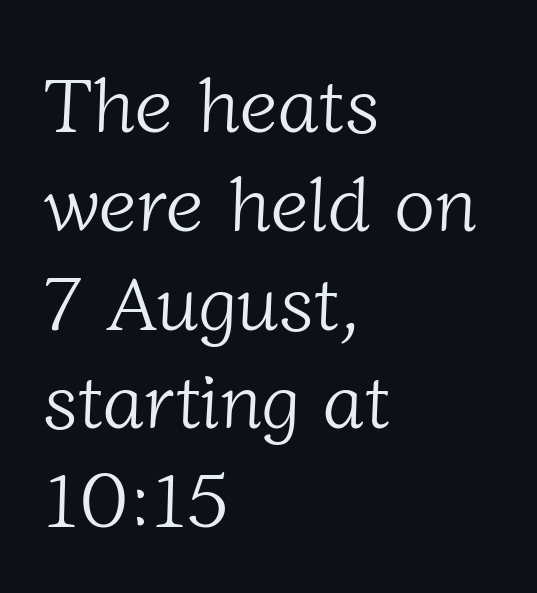
{"serif": "yes", "bold": "no", "weight": "light", "width": "normal", "stroke_contrast": "low", "x_height": "medium", "monospaced": "no", "underline": "no", "align": "left", "line_spacing": "normal", "line_spacing_ratio": 1.3, "letter_spacing": "normal", "letter_spacing_em": 0.0, "glyph_px": 76}
